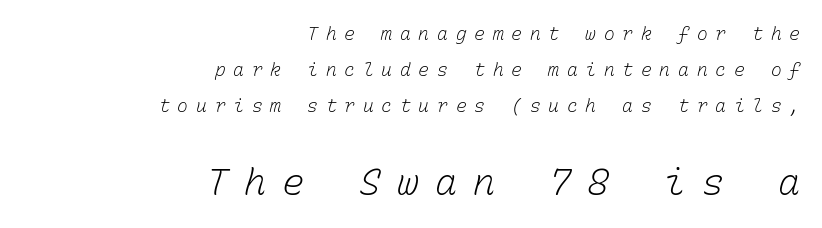
{"bold": "no", "weight": "light", "width": "normal", "stroke_contrast": "low", "x_height": "medium", "monospaced": "yes", "underline": "no", "align": "right", "line_spacing": "loose", "line_spacing_ratio": 1.99, "letter_spacing": "wide", "letter_spacing_em": 0.43, "larger_block": "second", "size_ratio": 2.06, "glyph_px": 37}
